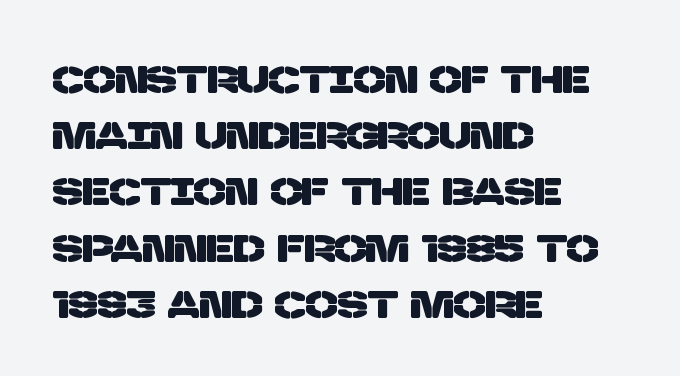
{"serif": "no", "width": "normal", "stroke_contrast": "low", "x_height": "large", "monospaced": "no", "underline": "no", "align": "left", "line_spacing": "normal", "line_spacing_ratio": 1.48, "letter_spacing": "normal", "letter_spacing_em": 0.0, "glyph_px": 38}
